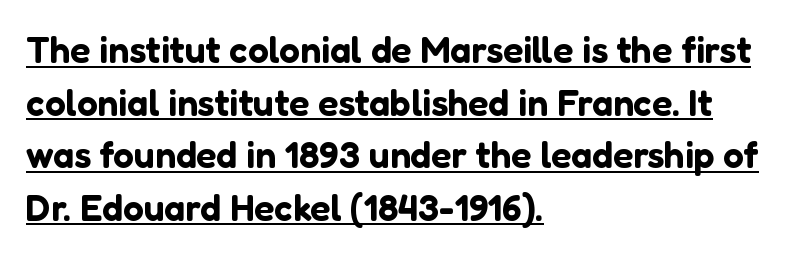
Q: Is the text italic (slanted)? A: No, it is upright.
Q: Is the typeface a serif or a sans-serif typeface? A: Sans-serif.
Q: Is the text underlined? A: Yes.
Q: How is the paragraph aligned? A: Left-aligned.
Q: Is the spacing between letters normal or unusually wide? A: Normal.
Q: Is the spacing between lines tight, normal or loose? A: Normal.
Q: Width (condensed, normal, or wide)? A: Normal.
Q: Stroke contrast? A: Low.
Q: x-height? A: Medium.
Q: Monospaced? A: No.
